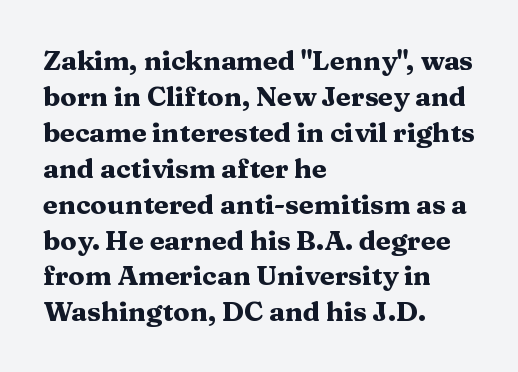
Is there much room between lines? A standard amount, neither cramped nor airy. This rendering features lettering with no underline. The typography opts for an upright posture over an oblique one. Standard letterfit; no display-style spreading of the glyphs. Line starts are locked; line ends wander. Heavy-handed strokes throughout: this text is bold.
